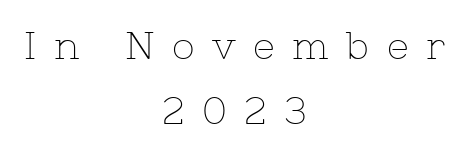
Typeset on center — no edge is straight. The strip under each line holds only bare page. Typographically, this falls in the serif category. The strokes are not fattened; the text isn't bold. Do the characters align in a grid? No, the font is proportional. Every stem runs plumb, perpendicular to the baseline.
